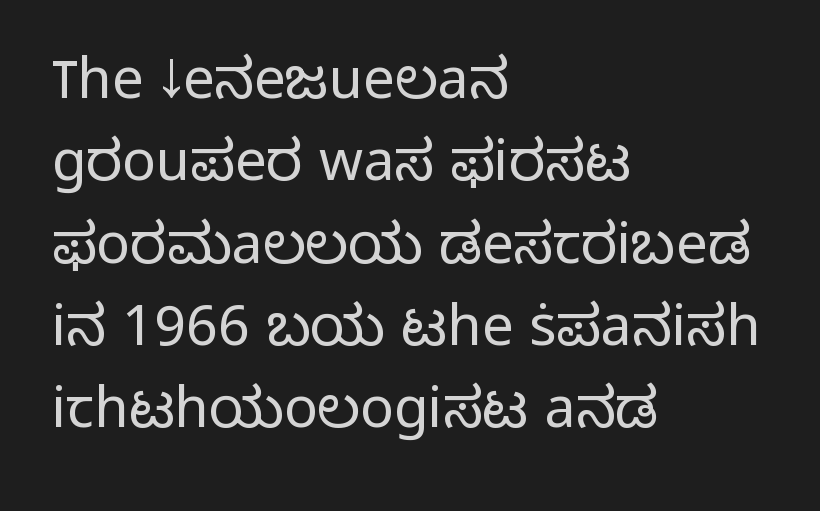
{"serif": "no", "italic": "no", "bold": "no", "weight": "light", "width": "normal", "stroke_contrast": "low", "x_height": "medium", "monospaced": "no", "underline": "no", "align": "left", "line_spacing": "normal", "line_spacing_ratio": 1.47, "letter_spacing": "normal", "letter_spacing_em": 0.0, "glyph_px": 56}
